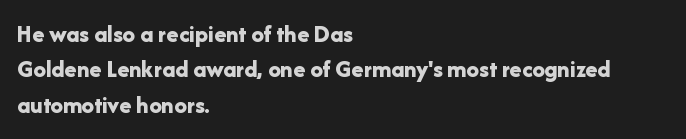
The strokes are fattened all the way to bold. Does the copy run flush right? No — it runs flush left. The face used here is rendered with its standard letterfit. Does the leading feel generous? No, just average. The typography opts for an upright posture over an oblique one.
